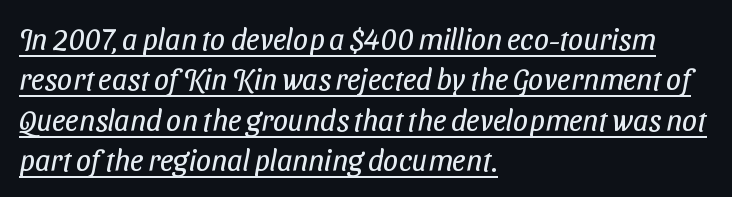
Short and long lines alike share a common starting point at left. To sum up the face: it is a sans, with no serifs. Glance below the letters and you will spot a drawn line. No chunkiness to these letters — they're not bold.
